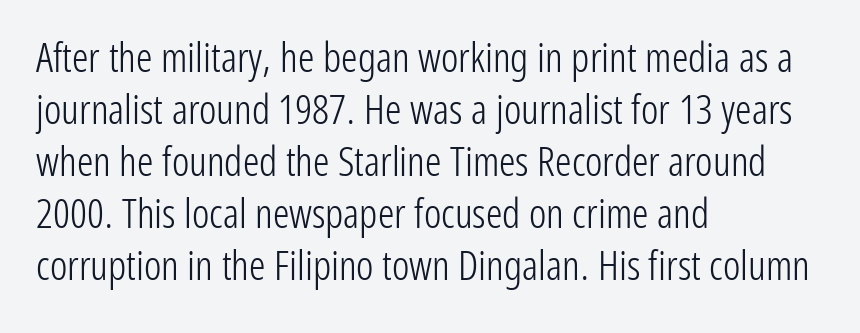
{"serif": "no", "italic": "no", "bold": "no", "weight": "light", "width": "condensed", "stroke_contrast": "low", "x_height": "medium", "monospaced": "no", "underline": "no", "align": "left", "line_spacing": "normal", "line_spacing_ratio": 1.27, "letter_spacing": "normal", "letter_spacing_em": 0.0, "glyph_px": 41}
